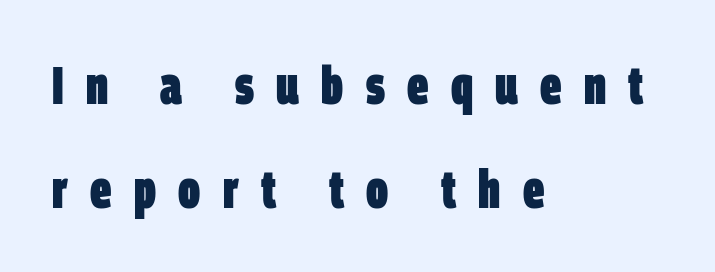
The image shows 53 px heavy, condensed sans-serif type; set left-aligned, loose line spacing (1.96x), unusually wide letter spacing (+0.42 em), not underlined; low stroke contrast and a large x-height.
